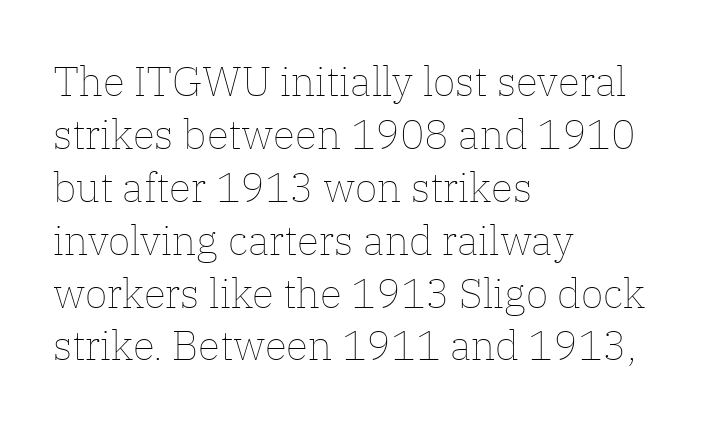
Q: Is the text bold? A: No.
Q: Is the text italic (slanted)? A: No, it is upright.
Q: Is the text underlined? A: No.
Q: How is the paragraph aligned? A: Left-aligned.
Q: Is the spacing between letters normal or unusually wide? A: Normal.
Q: Is the spacing between lines tight, normal or loose? A: Normal.
Q: Width (condensed, normal, or wide)? A: Normal.
Q: Stroke contrast? A: Low.
Q: x-height? A: Medium.
Q: Monospaced? A: No.
